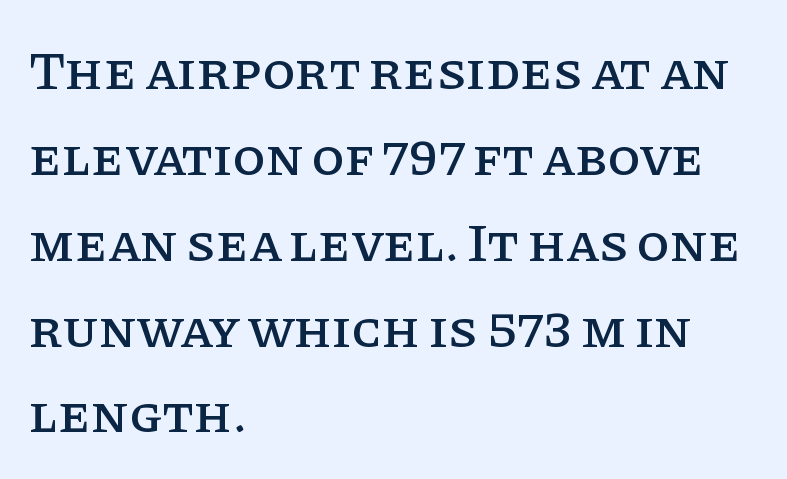
Q: Is the text italic (slanted)? A: No, it is upright.
Q: Is the typeface a serif or a sans-serif typeface? A: Serif.
Q: Is the text underlined? A: No.
Q: How is the paragraph aligned? A: Left-aligned.
Q: Is the spacing between letters normal or unusually wide? A: Normal.
Q: Is the spacing between lines tight, normal or loose? A: Normal.
Q: Width (condensed, normal, or wide)? A: Normal.
Q: Stroke contrast? A: Low.
Q: x-height? A: Large.
Q: Monospaced? A: No.
